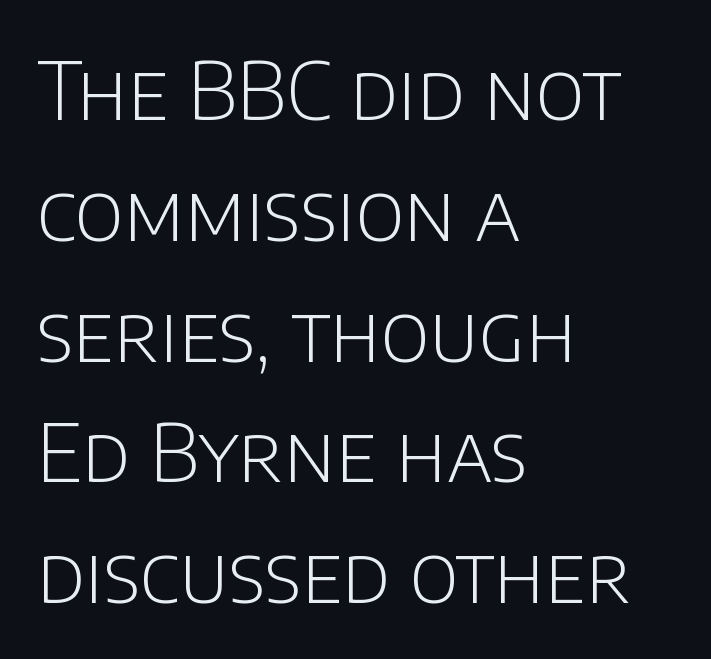
{"serif": "no", "italic": "no", "bold": "no", "weight": "light", "width": "normal", "stroke_contrast": "low", "x_height": "large", "monospaced": "no", "underline": "no", "align": "left", "line_spacing": "normal", "line_spacing_ratio": 1.51, "letter_spacing": "normal", "letter_spacing_em": 0.0, "glyph_px": 80}
